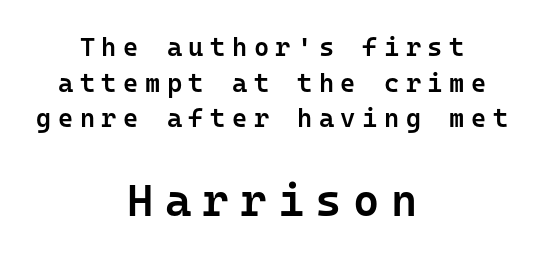
{"serif": "no", "italic": "no", "bold": "semi", "weight": "semibold", "width": "normal", "stroke_contrast": "low", "x_height": "medium", "monospaced": "yes", "underline": "no", "align": "center", "line_spacing": "normal", "line_spacing_ratio": 1.37, "letter_spacing": "wide", "letter_spacing_em": 0.25, "larger_block": "second", "size_ratio": 1.73, "glyph_px": 45}
